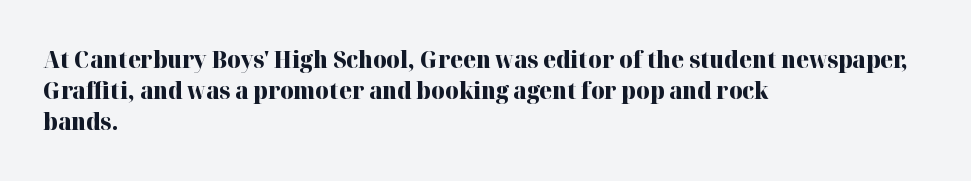
Caption: bold face, heavy strokes. Compared with typical body copy, the letter spacing here is the same. Line starts are locked; line ends wander. The axis of the letterforms is exactly vertical.
